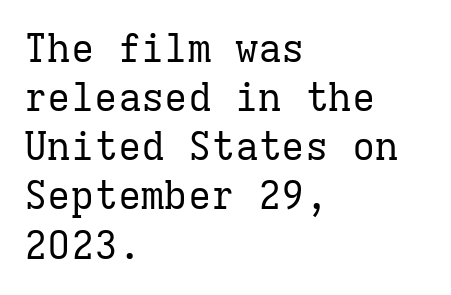
Each new line begins a customary step beneath the previous one. The typography opts for an upright posture over an oblique one. Compared with a centered layout, this one pins lines to the left instead. No extra ink here — the face is not bold. Looks like terminal output: every glyph gets an equal slot. The space directly below the letters is spotless.
